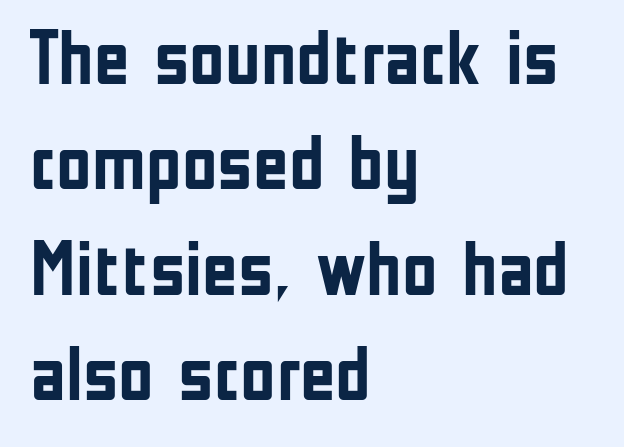
Q: Is the text bold? A: Yes.
Q: Is the text italic (slanted)? A: No, it is upright.
Q: Is the typeface a serif or a sans-serif typeface? A: Sans-serif.
Q: Is the text underlined? A: No.
Q: How is the paragraph aligned? A: Left-aligned.
Q: Is the spacing between letters normal or unusually wide? A: Normal.
Q: Is the spacing between lines tight, normal or loose? A: Normal.
Q: Width (condensed, normal, or wide)? A: Condensed.
Q: Stroke contrast? A: Low.
Q: x-height? A: Medium.
Q: Monospaced? A: No.
